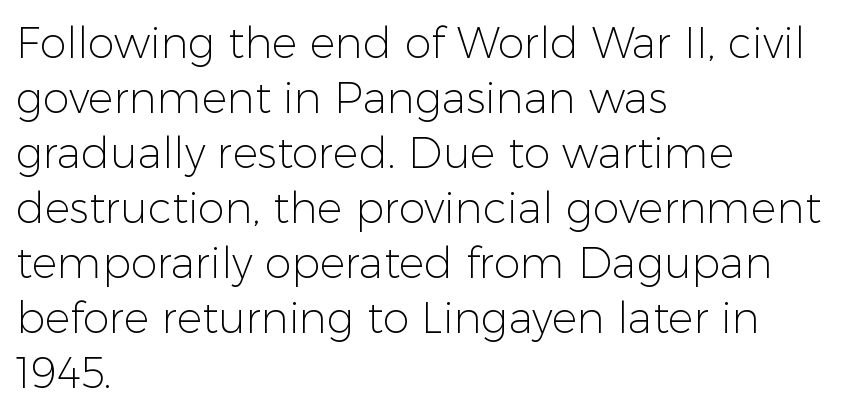
{"serif": "no", "italic": "no", "bold": "no", "weight": "light", "width": "normal", "stroke_contrast": "low", "x_height": "medium", "monospaced": "no", "underline": "no", "align": "left", "line_spacing": "normal", "line_spacing_ratio": 1.28, "letter_spacing": "normal", "letter_spacing_em": 0.0, "glyph_px": 43}
